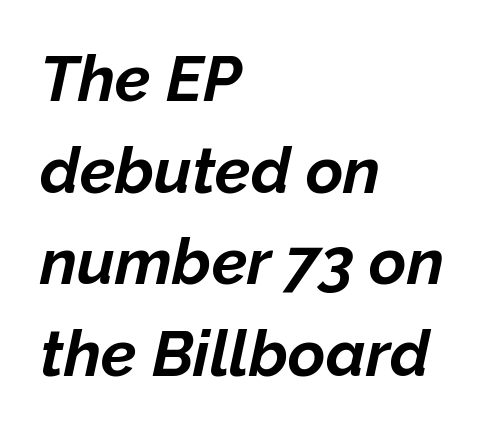
The rag falls on the right side of this text block. Plenty of ink on the page — the face is bold. Here the glyphs are tracked normally, forming tight word shapes. The string is rendered with underlining switched off. The axis of the letterforms is tilted away from vertical.
